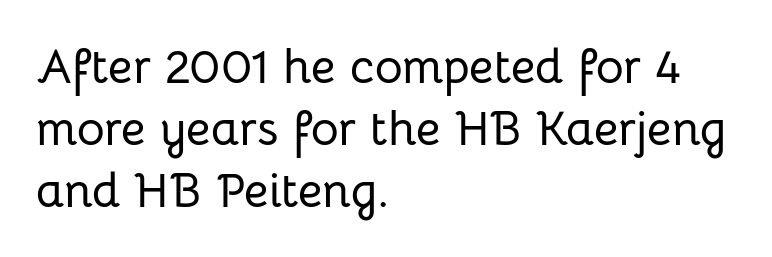
Serif or sans? Sans — the stroke terminals are bare. The typography opts for an upright posture over an oblique one. These lines stack with their left ends in a neat column. Spacing between characters is what you'd get straight out of the box. Vertical spacing — default. Looks like regular typesetting: each glyph gets only the width it needs.
